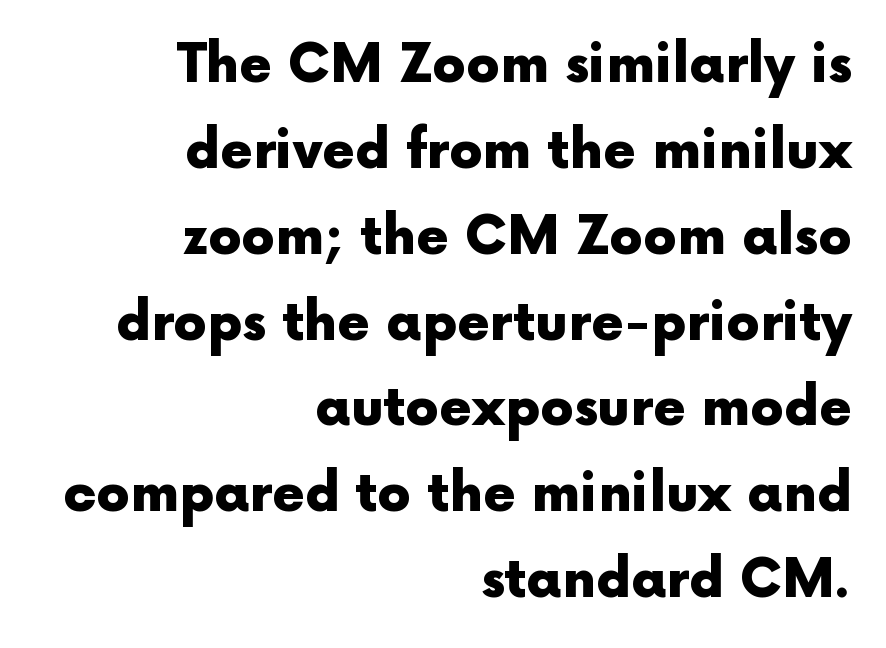
{"serif": "no", "italic": "no", "bold": "yes", "weight": "heavy", "width": "normal", "x_height": "medium", "monospaced": "no", "underline": "no", "align": "right", "line_spacing": "normal", "line_spacing_ratio": 1.62, "letter_spacing": "normal", "letter_spacing_em": 0.0, "glyph_px": 53}
